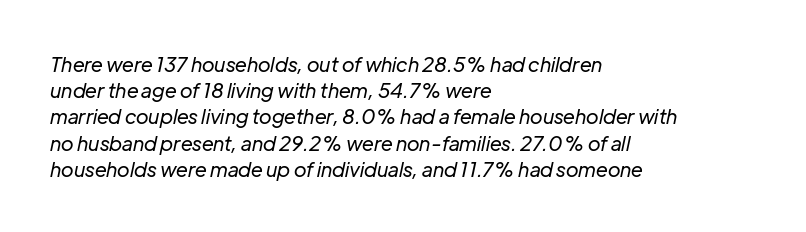
Q: Is the text bold? A: No.
Q: Is the text italic (slanted)? A: Yes, it leans right by about 12 degrees.
Q: Is the text underlined? A: No.
Q: How is the paragraph aligned? A: Left-aligned.
Q: Is the spacing between letters normal or unusually wide? A: Normal.
Q: Is the spacing between lines tight, normal or loose? A: Normal.
